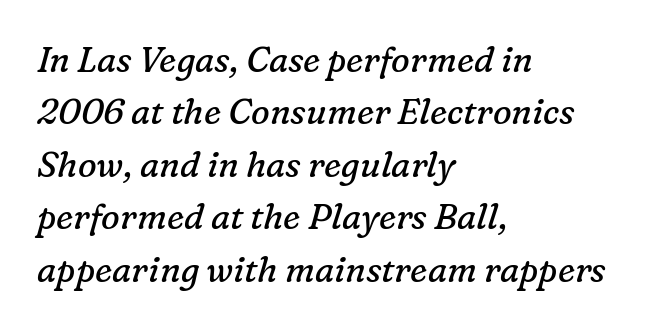
The image shows 35 px regular-weight serif type, italic (leaning right); set left-aligned, normal line spacing (1.5x), normal letter spacing, not underlined; low stroke contrast and a medium x-height.
